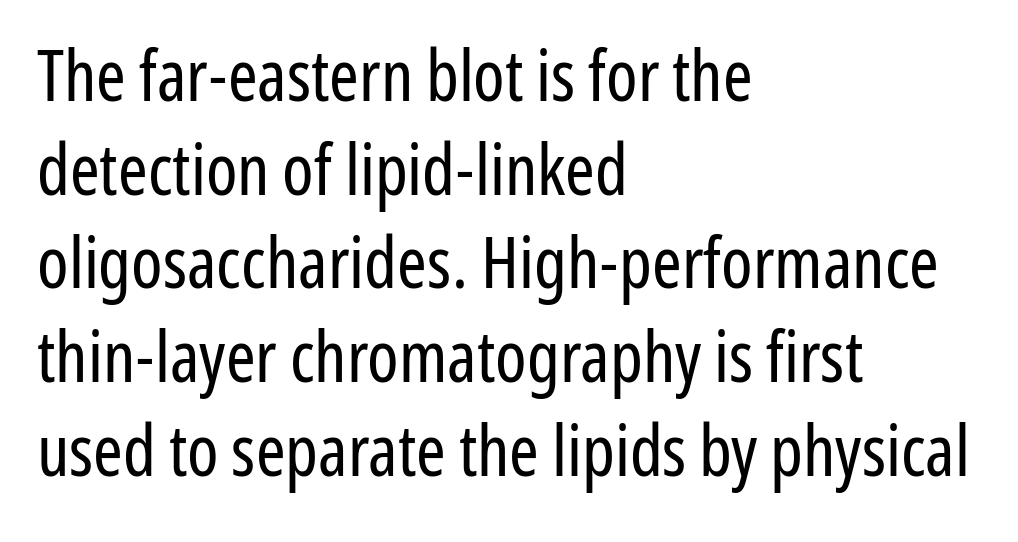
The image shows 71 px regular-weight, condensed sans-serif type, upright; set left-aligned, normal line spacing (1.32x), normal letter spacing, not underlined; low stroke contrast and a medium x-height.
